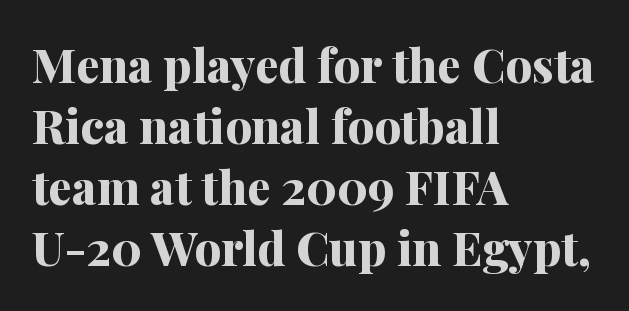
{"serif": "yes", "italic": "no", "bold": "yes", "weight": "bold", "width": "normal", "stroke_contrast": "medium", "x_height": "medium", "monospaced": "no", "underline": "no", "align": "left", "line_spacing": "normal", "line_spacing_ratio": 1.3, "letter_spacing": "normal", "letter_spacing_em": 0.0, "glyph_px": 47}
